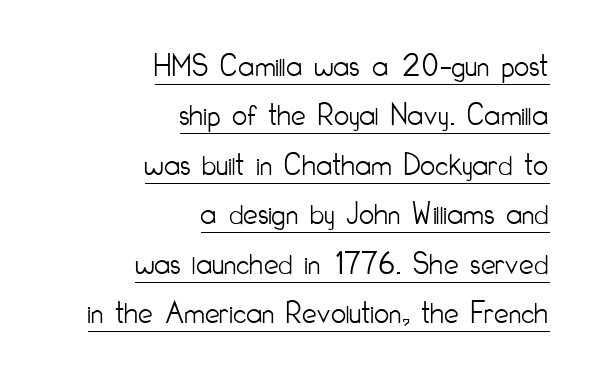
The image shows 33 px light, condensed sans-serif type, upright; set right-aligned, normal line spacing (1.5x), normal letter spacing, underlined; low stroke contrast and a small x-height.
